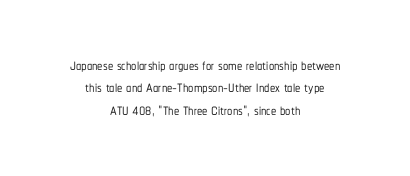
Q: Is the text italic (slanted)? A: No, it is upright.
Q: Is the text underlined? A: No.
Q: How is the paragraph aligned? A: Centered.
Q: Is the spacing between letters normal or unusually wide? A: Normal.
Q: Is the spacing between lines tight, normal or loose? A: Tight.
